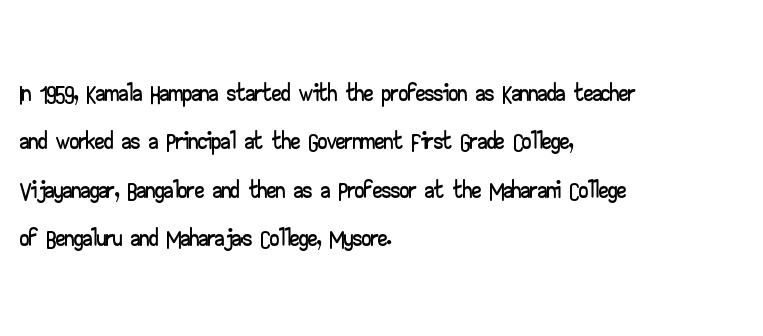
Descenders hang freely into open space. No extra tracking has been applied to these lines. The characters display no serif detailing; their extremities are plain. The letters stand upright; this is a roman face. Students, observe: this is what conventionally led text looks like.
